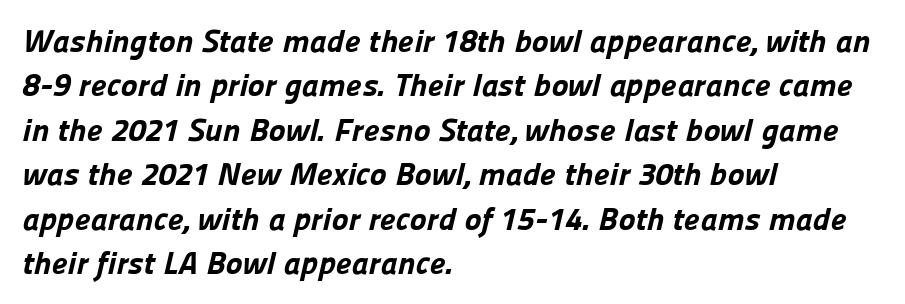
This sample has the flowing, uneven cadence of proportional lettering. Line beginnings align vertically; line endings do not. The leading is moderate, giving the passage an even texture. The letterforms sit shoulder to shoulder at normal distance. The baseline area is clear.
